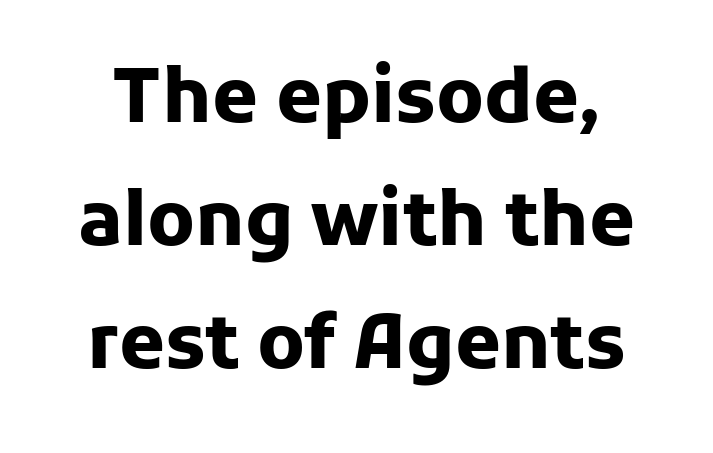
{"serif": "no", "italic": "no", "bold": "yes", "weight": "heavy", "width": "normal", "stroke_contrast": "low", "x_height": "medium", "monospaced": "no", "underline": "no", "line_spacing": "normal", "line_spacing_ratio": 1.66, "letter_spacing": "normal", "letter_spacing_em": 0.0, "glyph_px": 74}
